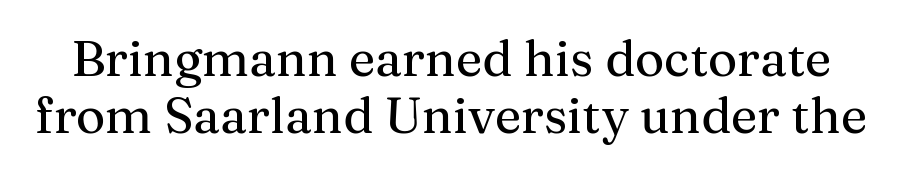
The image shows 50 px serif type, upright; set tight line spacing (1.15x), normal letter spacing, not underlined; medium stroke contrast and a medium x-height.
